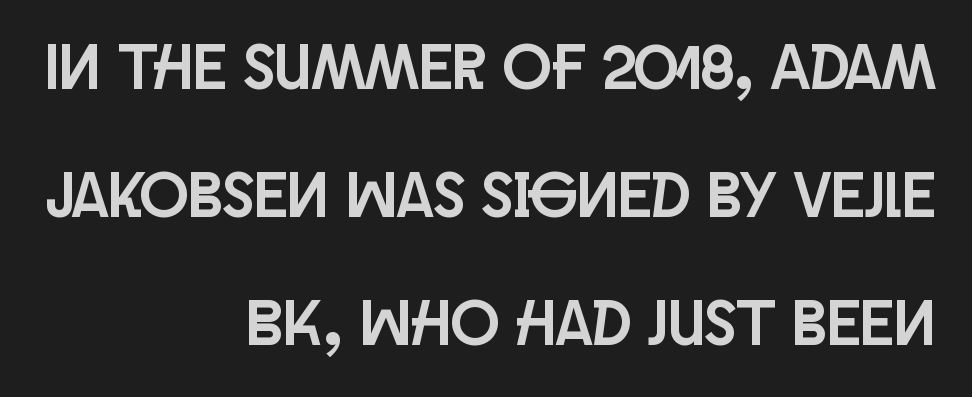
{"serif": "no", "italic": "no", "width": "condensed", "stroke_contrast": "low", "x_height": "large", "monospaced": "no", "underline": "no", "align": "right", "line_spacing": "loose", "line_spacing_ratio": 1.97, "letter_spacing": "normal", "letter_spacing_em": 0.0, "glyph_px": 65}
